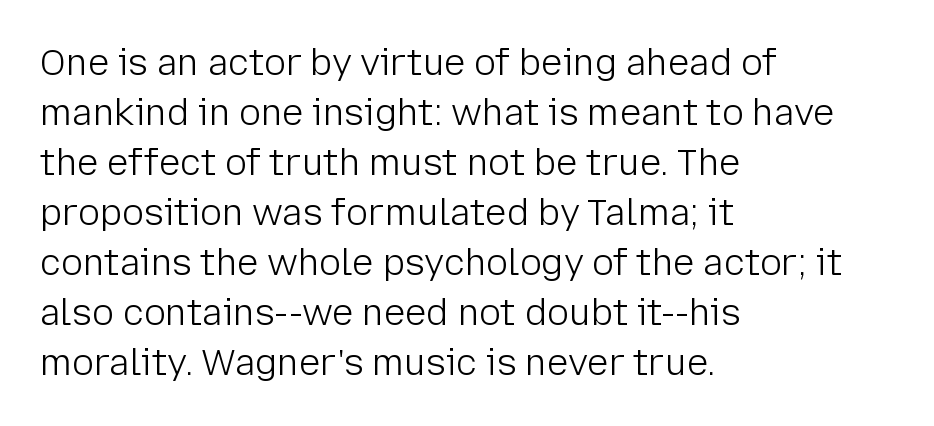
{"serif": "no", "italic": "no", "bold": "no", "weight": "light", "width": "normal", "stroke_contrast": "low", "x_height": "medium", "monospaced": "no", "underline": "no", "align": "left", "line_spacing": "normal", "line_spacing_ratio": 1.39, "letter_spacing": "normal", "letter_spacing_em": 0.0, "glyph_px": 36}
